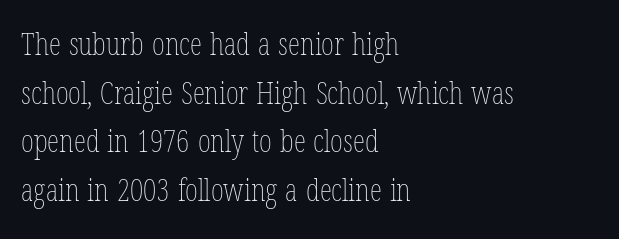
The image shows 31 px thin, condensed type, upright; set left-aligned, normal line spacing (1.57x), normal letter spacing, not underlined; low stroke contrast and a medium x-height.
